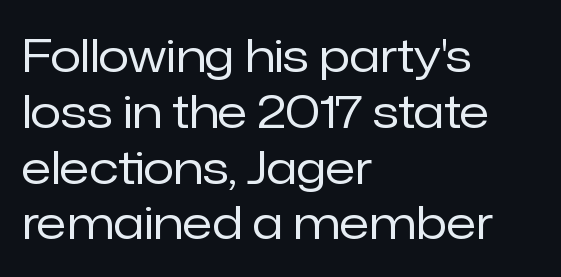
The lettering stays uniformly vertical, giving the passage a roman look. The string is rendered with underlining switched off. Every row of glyphs begins at an identical x-position on the left. Observe the absence of serifs on each vertical stroke in this sample. Unbolded letterforms with no extra heft.
